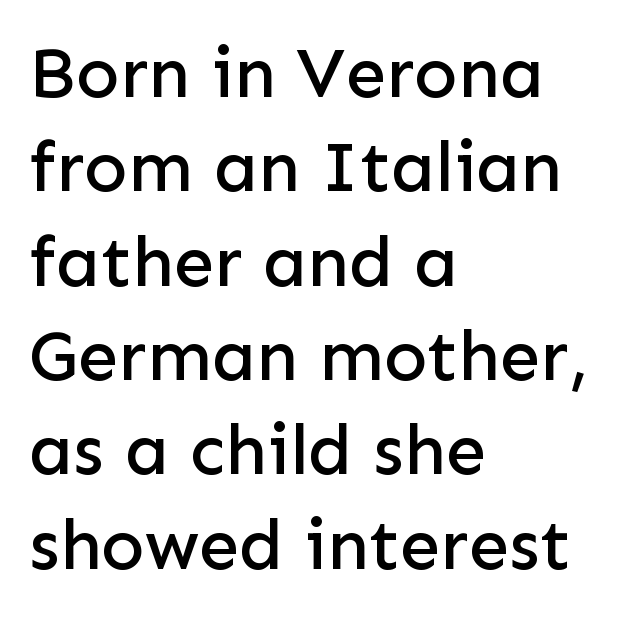
Notice how the passage keeps a crisp vertical edge on the left only. Descenders are the only things crossing below the line. Designer's note — italics off, roman on. Summary of vertical rhythm: regular, with standard interline spacing.
